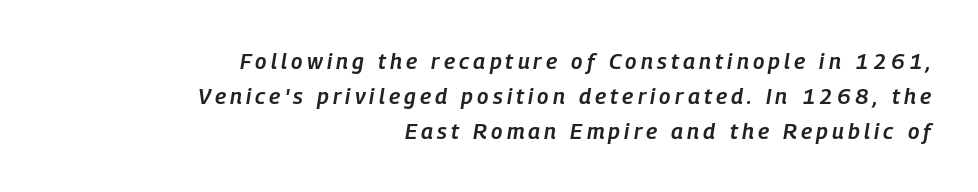
The image shows 22 px text type, italic (leaning right); set right-aligned, normal line spacing (1.6x), not underlined.
